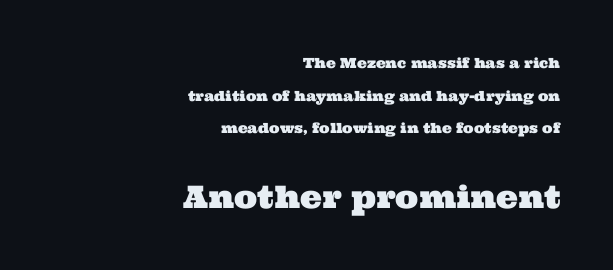
{"serif": "yes", "width": "wide", "stroke_contrast": "medium", "x_height": "medium", "monospaced": "no", "underline": "no", "align": "right", "line_spacing": "loose", "line_spacing_ratio": 2.33, "letter_spacing": "normal", "letter_spacing_em": 0.0, "larger_block": "second", "size_ratio": 2.21, "glyph_px": 31}
